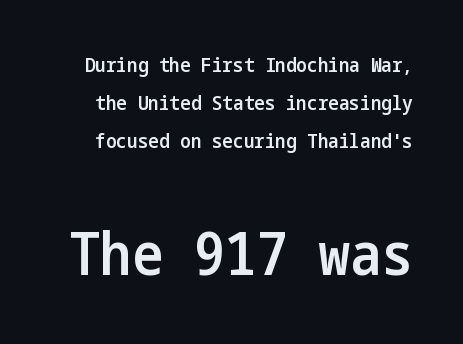
{"serif": "no", "italic": "no", "bold": "semi", "weight": "semibold", "width": "condensed", "stroke_contrast": "low", "x_height": "medium", "underline": "no", "line_spacing": "loose", "line_spacing_ratio": 1.9, "letter_spacing": "normal", "letter_spacing_em": 0.0, "larger_block": "second", "size_ratio": 2.95, "glyph_px": 59}
